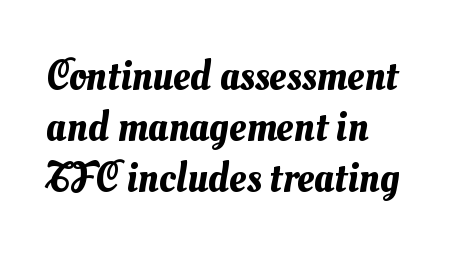
{"width": "normal", "stroke_contrast": "medium", "x_height": "small", "monospaced": "no", "underline": "no", "align": "left", "line_spacing_ratio": 1.21, "letter_spacing": "normal", "letter_spacing_em": 0.0, "glyph_px": 42}
